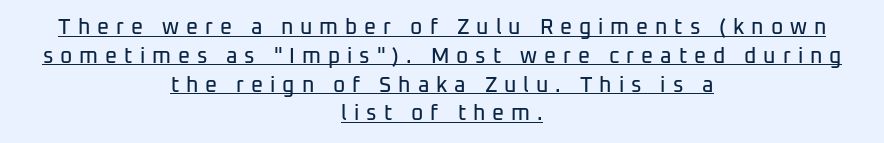
{"italic": "no", "underline": "yes", "align": "center", "line_spacing": "normal", "line_spacing_ratio": 1.37, "letter_spacing": "wide", "letter_spacing_em": 0.33, "glyph_px": 21}
